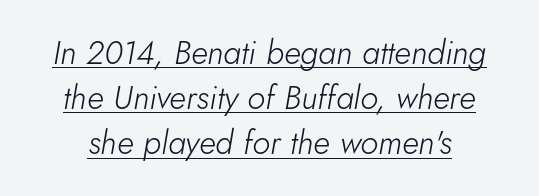
Q: Is the text bold? A: No.
Q: Is the text italic (slanted)? A: Yes, it leans right by about 5 degrees.
Q: Is the text underlined? A: Yes.
Q: Is the spacing between letters normal or unusually wide? A: Normal.
Q: Is the spacing between lines tight, normal or loose? A: Normal.
Q: Width (condensed, normal, or wide)? A: Normal.
Q: Stroke contrast? A: Low.
Q: x-height? A: Small.
Q: Monospaced? A: No.
